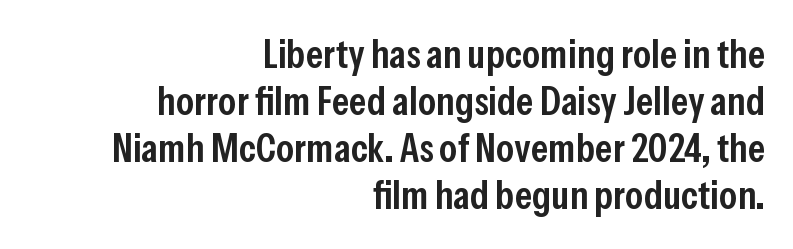
The image shows 41 px semibold, condensed sans-serif type, upright; set right-aligned, tight line spacing (1.15x), normal letter spacing, not underlined; low stroke contrast and a medium x-height.
